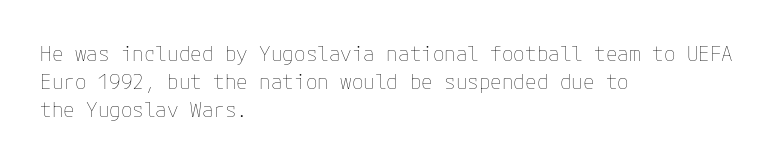
The paragraph has a hard left edge and a soft right edge. Rows of type keep a routine distance in the vertical direction. The letters sit at their default tracking, neither squeezed nor spread. Posture: vertical.
